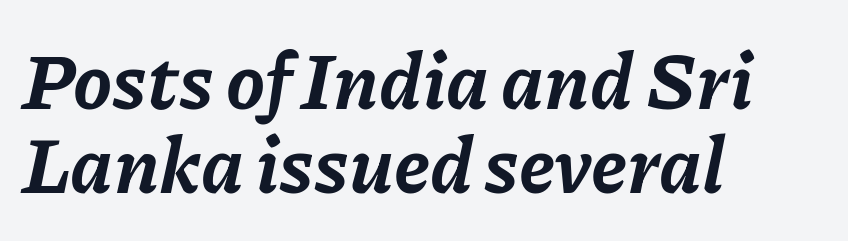
The image shows 78 px bold type, italic (leaning right); set left-aligned, tight line spacing (1.08x), normal letter spacing, not underlined; low stroke contrast and a medium x-height.
